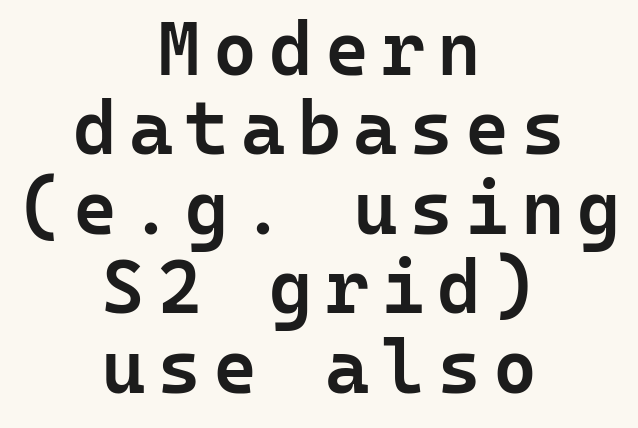
Quick note: underline off. Serifs: no, the terminals of the letterforms are clean. The passage shown is typed in a monospace face where columns stay perfectly aligned. The sample has been set in demibold, a notch under bold. The axis of the letterforms is exactly vertical. Visually the block forms a symmetrical silhouette, jagged on both flanks.
